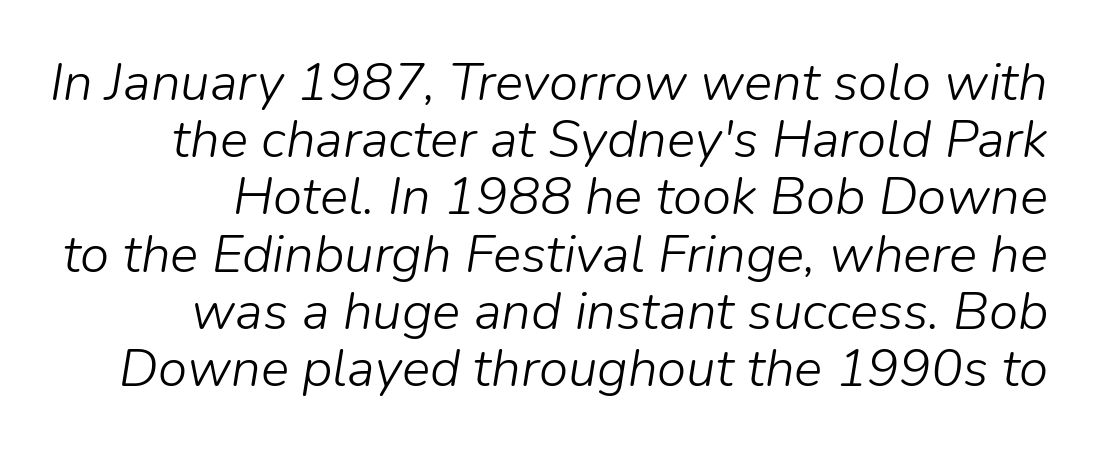
The image shows 53 px light type, italic (leaning right); set tight line spacing (1.08x), normal letter spacing, not underlined; low stroke contrast and a medium x-height.
